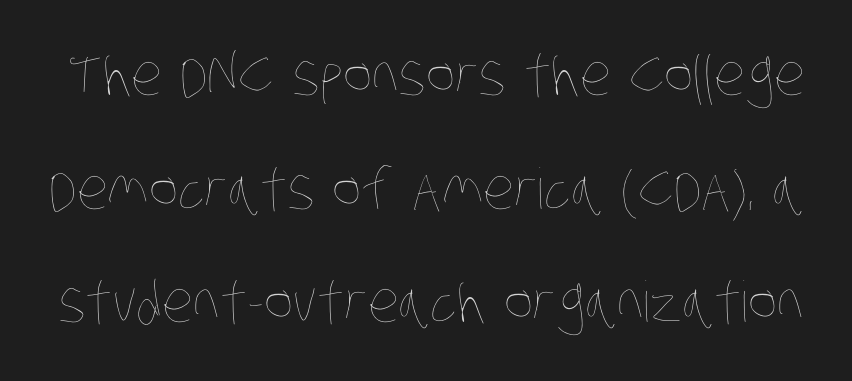
Q: Is the text bold? A: No.
Q: Is the text underlined? A: No.
Q: Is the spacing between letters normal or unusually wide? A: Normal.
Q: Is the spacing between lines tight, normal or loose? A: Loose.
Q: Width (condensed, normal, or wide)? A: Condensed.
Q: Stroke contrast? A: Low.
Q: x-height? A: Large.
Q: Monospaced? A: No.
